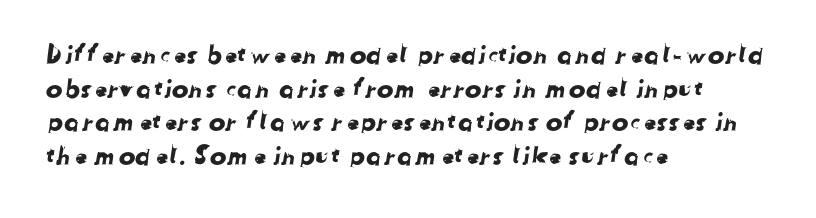
Tracking here is standard; glyphs follow each other at the usual distance. The foot of each line stays bare and open. Leading matches the norm, producing a regular column. The rag falls on the right side of this text block.
